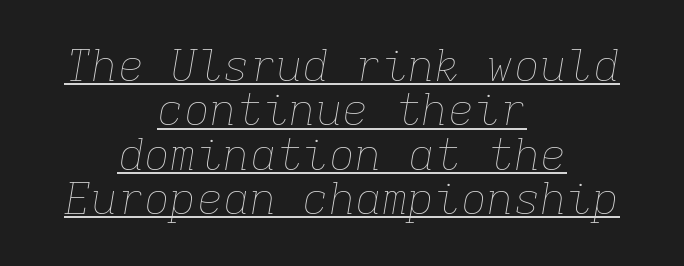
If you drew a line through each stem, it would be angled. One-word summary of the alignment: center. No heavy texture on the line: the type isn't bold. Honestly, the letter spacing is just normal — you wouldn't notice it. The rendering uses the underline text-decoration.
